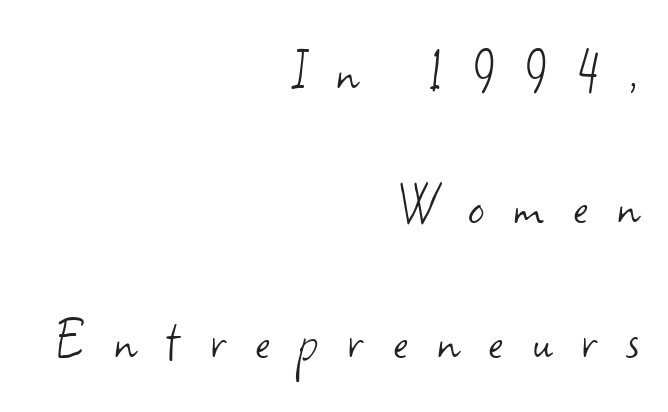
The tracking jumps out immediately: characters are airy and widely separated. The passage shown is typeset with a sans-serif family. A typesetter would call this proportional, since set widths differ per character.
